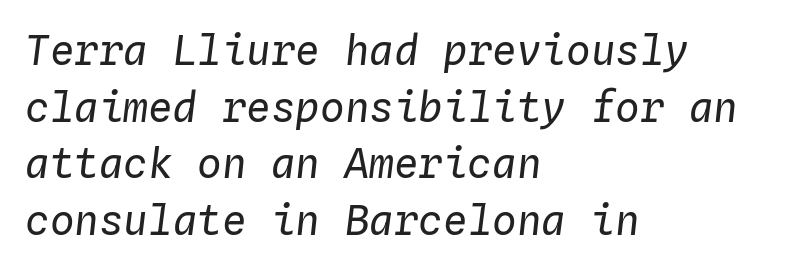
{"italic": "yes", "lean": "right", "slant_degrees": 4, "bold": "no", "weight": "regular", "width": "normal", "stroke_contrast": "low", "x_height": "medium", "monospaced": "yes", "underline": "no", "align": "left", "line_spacing": "normal", "line_spacing_ratio": 1.38, "letter_spacing": "normal", "letter_spacing_em": 0.0, "glyph_px": 41}
